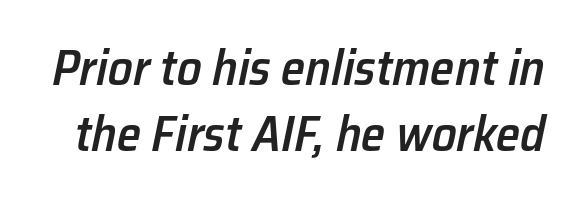
The image shows 49 px semibold type, italic (leaning right); set normal line spacing (1.34x), normal letter spacing, not underlined; low stroke contrast and a medium x-height.
